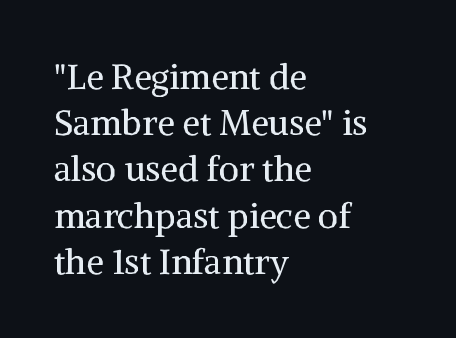
The type family on display is of the serif kind. On a weight scale, this lands at 450 or below. Vertical strokes here are truly vertical. The zone under the glyphs is completely vacant. Compared with typical paragraphs, the rows here are spaced about the same.
